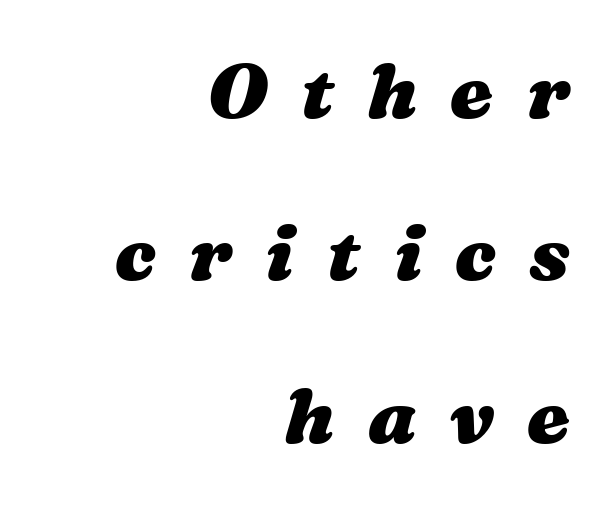
{"italic": "yes", "lean": "right", "slant_degrees": 16, "bold": "yes", "weight": "heavy", "width": "wide", "stroke_contrast": "medium", "x_height": "medium", "monospaced": "no", "underline": "no", "align": "right", "line_spacing": "loose", "line_spacing_ratio": 2.11, "letter_spacing": "wide", "letter_spacing_em": 0.43, "glyph_px": 77}
